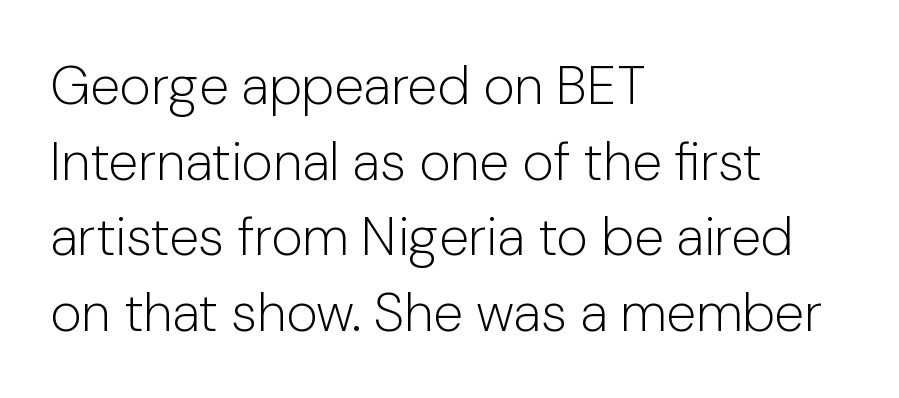
The setting favours the left margin, as ordinary paragraphs usually do. Nothing unusual about the tracking: characters are spaced as the font intends. Interline gaps are of average width in this sample. Is this a sans? Yes — the strokes have no serifs. The characters are drawn with everyday or finer stroke widths. Bare-footed words on every line.
